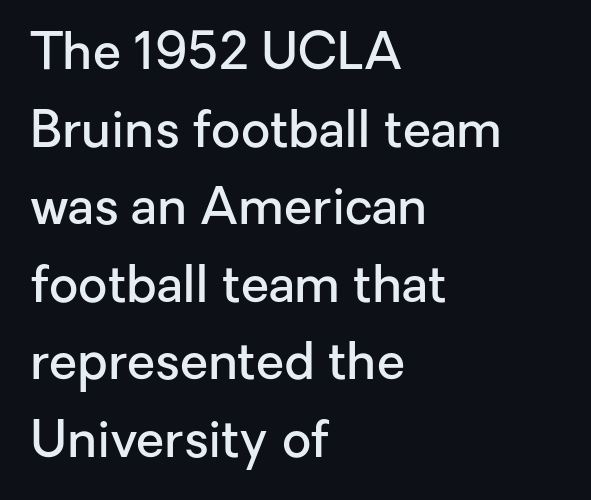
Do the letters lean? They stand straight. The lines in this sample share a left origin and differ only in where they stop. The passage shown is typed in a proportional face where columns would drift. Each word holds together tightly as a unit, with standard inter-letter gaps. A typesetter would call this leading conventional body-copy spacing.
